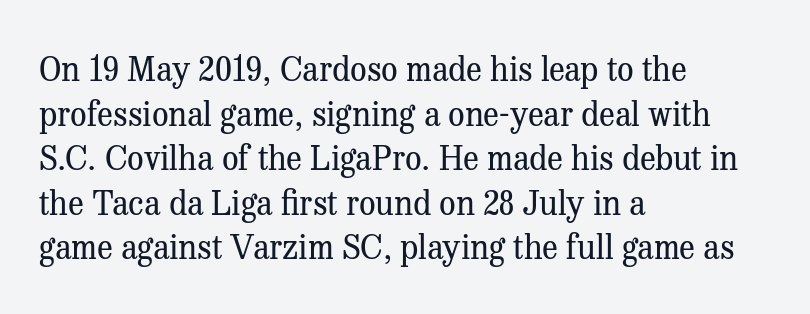
{"serif": "yes", "italic": "no", "bold": "no", "weight": "regular", "width": "normal", "stroke_contrast": "medium", "x_height": "medium", "monospaced": "no", "underline": "no", "align": "left", "line_spacing": "normal", "line_spacing_ratio": 1.35, "letter_spacing": "normal", "letter_spacing_em": 0.0, "glyph_px": 33}
